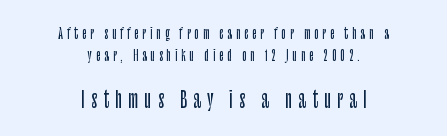
Q: Is the text italic (slanted)? A: No, it is upright.
Q: Is the text underlined? A: No.
Q: How is the paragraph aligned? A: Centered.
Q: Is the spacing between letters normal or unusually wide? A: Unusually wide.
Q: Is the spacing between lines tight, normal or loose? A: Normal.
Q: Which block of text is set in a larger size, the first (top) or the second (bottom)? A: The second (bottom) one.
